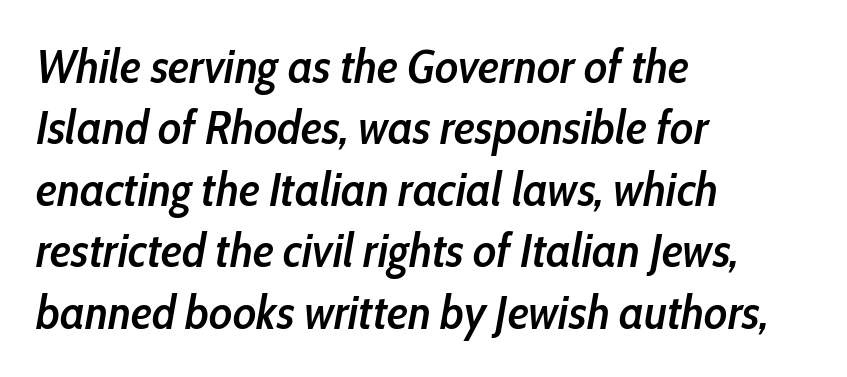
The image shows 48 px semibold, condensed type, italic (leaning right); set left-aligned, normal line spacing (1.28x), normal letter spacing, not underlined; low stroke contrast and a medium x-height.
